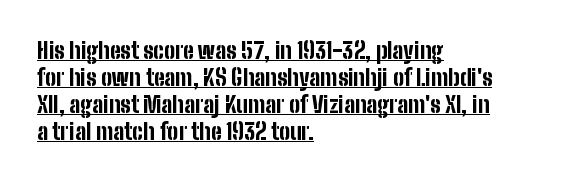
{"italic": "no", "bold": "yes", "underline": "yes", "align": "left", "line_spacing_ratio": 1.23, "letter_spacing": "normal", "letter_spacing_em": 0.0, "glyph_px": 22}
